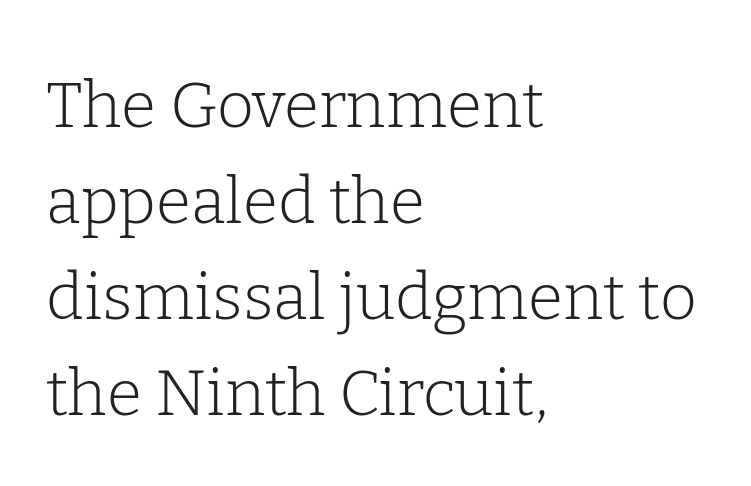
Q: Is the text bold? A: No.
Q: Is the text italic (slanted)? A: No, it is upright.
Q: Is the typeface a serif or a sans-serif typeface? A: Serif.
Q: Is the text underlined? A: No.
Q: How is the paragraph aligned? A: Left-aligned.
Q: Is the spacing between letters normal or unusually wide? A: Normal.
Q: Is the spacing between lines tight, normal or loose? A: Normal.
Q: Width (condensed, normal, or wide)? A: Normal.
Q: Stroke contrast? A: Low.
Q: x-height? A: Medium.
Q: Monospaced? A: No.
